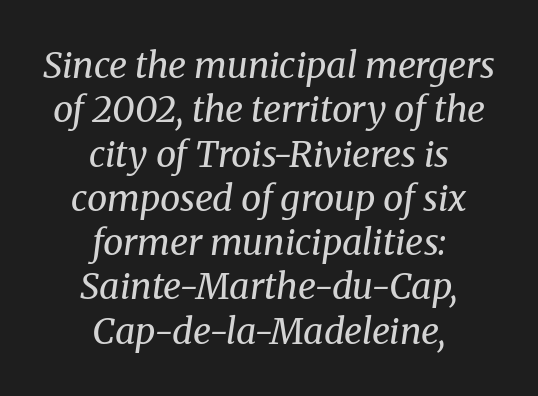
{"serif": "yes", "italic": "yes", "lean": "right", "slant_degrees": 8, "bold": "no", "weight": "regular", "width": "normal", "stroke_contrast": "medium", "x_height": "medium", "monospaced": "no", "underline": "no", "align": "center", "line_spacing_ratio": 1.23, "letter_spacing": "normal", "letter_spacing_em": 0.0, "glyph_px": 36}
